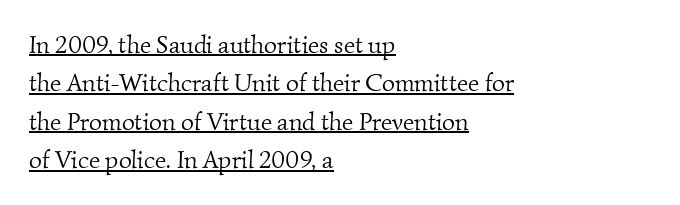
Reading down the block, your eye returns to a fixed left position each line. Each line of the rendering has a horizontal stroke beneath the glyphs. Interline gaps are of average width in this sample. The strokes carry an ordinary text weight at most.
